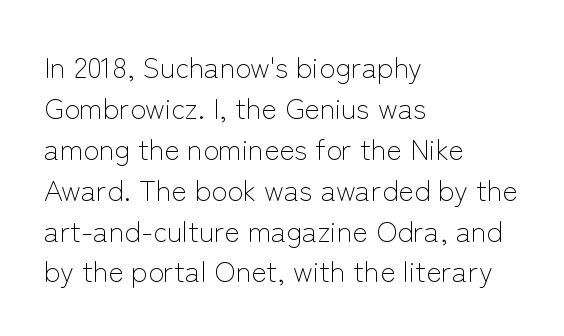
The image shows 29 px light sans-serif type, upright; set left-aligned, normal line spacing (1.41x), normal letter spacing, not underlined; low stroke contrast and a medium x-height.
